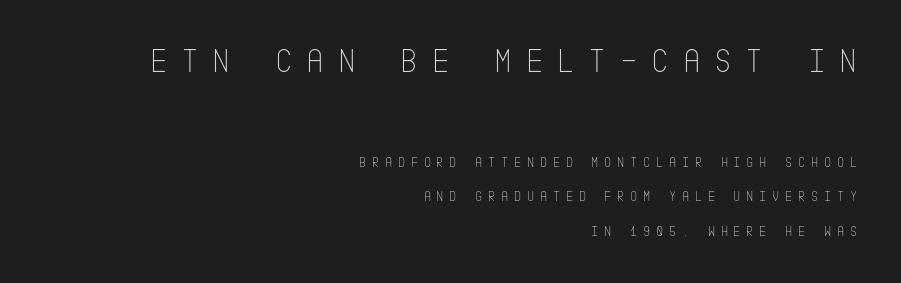
{"serif": "no", "italic": "no", "bold": "no", "weight": "thin", "width": "condensed", "stroke_contrast": "low", "x_height": "large", "underline": "no", "align": "right", "line_spacing": "loose", "line_spacing_ratio": 2.46, "letter_spacing": "wide", "letter_spacing_em": 0.4, "larger_block": "first", "size_ratio": 2.43, "glyph_px": 34}
